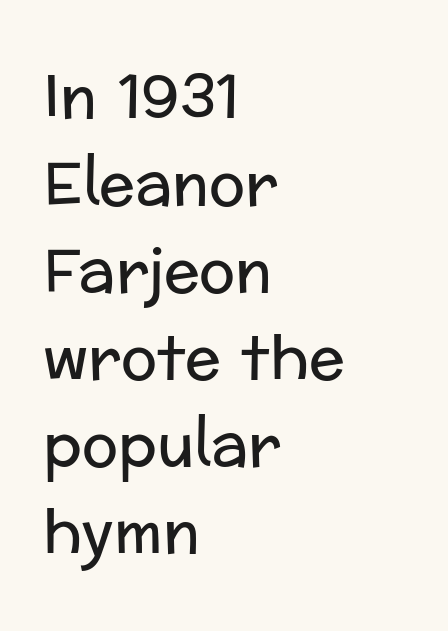
{"serif": "no", "italic": "no", "bold": "no", "weight": "regular", "width": "normal", "stroke_contrast": "low", "x_height": "medium", "monospaced": "no", "underline": "no", "align": "left", "line_spacing": "normal", "line_spacing_ratio": 1.45, "letter_spacing": "normal", "letter_spacing_em": 0.0, "glyph_px": 60}
